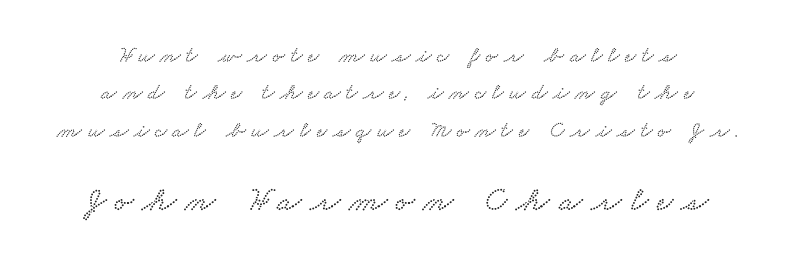
Q: Is the typeface a serif or a sans-serif typeface? A: Serif.
Q: Is the text underlined? A: No.
Q: How is the paragraph aligned? A: Centered.
Q: Is the spacing between letters normal or unusually wide? A: Unusually wide.
Q: Is the spacing between lines tight, normal or loose? A: Normal.
Q: Which block of text is set in a larger size, the first (top) or the second (bottom)? A: The second (bottom) one.
Q: Width (condensed, normal, or wide)? A: Wide.
Q: Stroke contrast? A: Low.
Q: x-height? A: Small.
Q: Monospaced? A: No.
